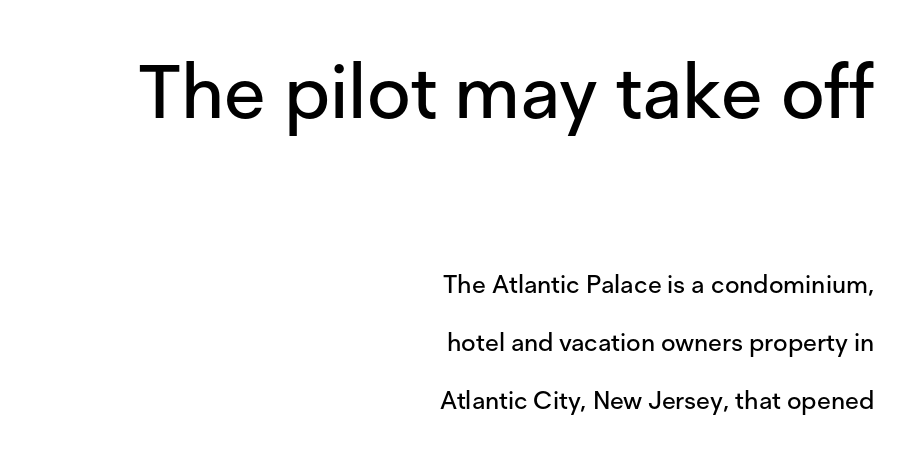
The image shows 75 px sans-serif type, upright; set right-aligned, loose line spacing (2.31x), normal letter spacing, not underlined; the first (top) block is 3.0x larger; low stroke contrast and a medium x-height.
